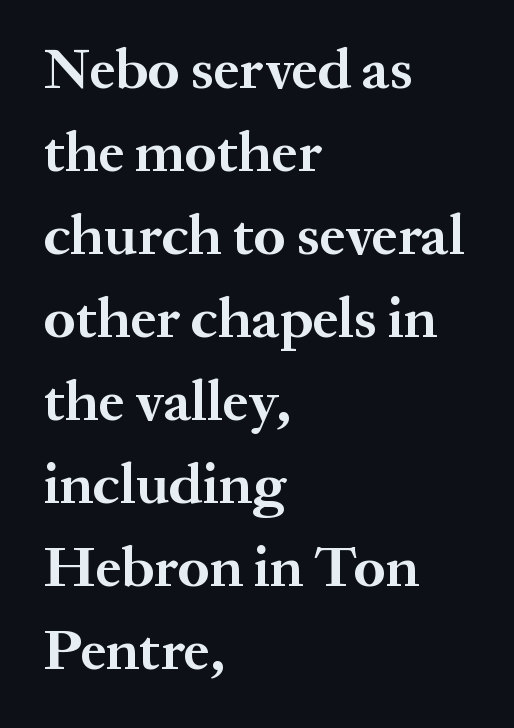
The image shows 58 px bold serif type, upright; set left-aligned, normal line spacing (1.43x), normal letter spacing, not underlined; medium stroke contrast and a medium x-height.
